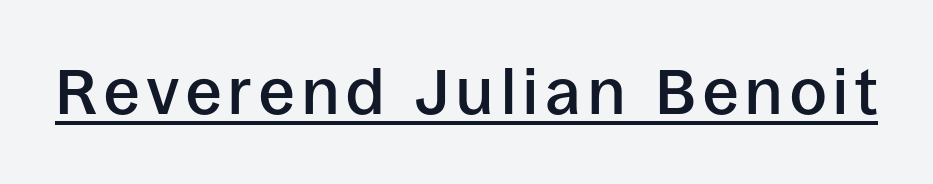
The typesetter has applied underlining to the passage shown. This is the in-between weight designers call semibold or demi. Nope, not italic — everything's standing straight. A sans-serif font was chosen for this passage. Each letter keeps its own natural width here, so spacing adapts to shape.
